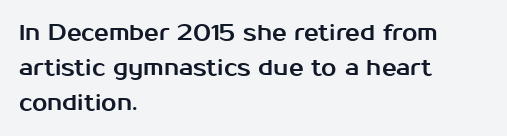
The image shows 22 px text type, upright; set left-aligned, normal line spacing (1.59x), normal letter spacing, not underlined.
